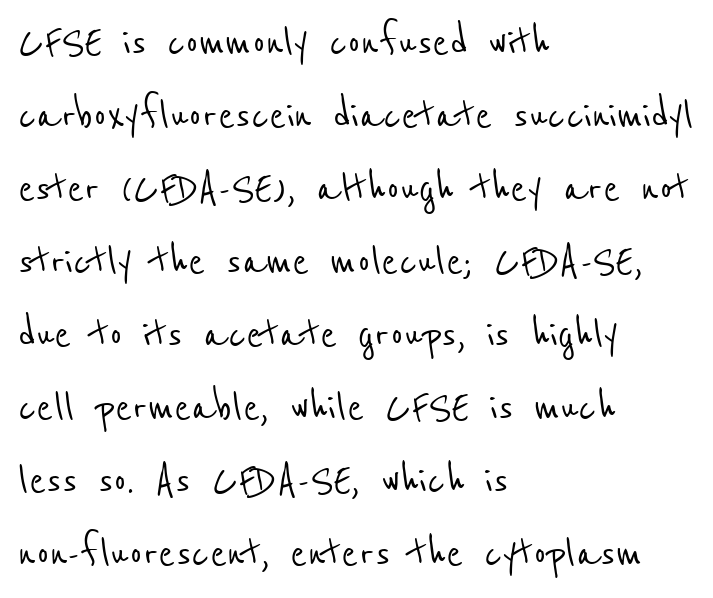
The face used here is proportionally spaced, like ordinary book or web type. A bare baseline throughout the passage. Each line starts at the same left margin while the right side varies. Caption: standard tracking, unaltered. Look at the bottom of the vertical strokes: they stop flat, with no serifs.
